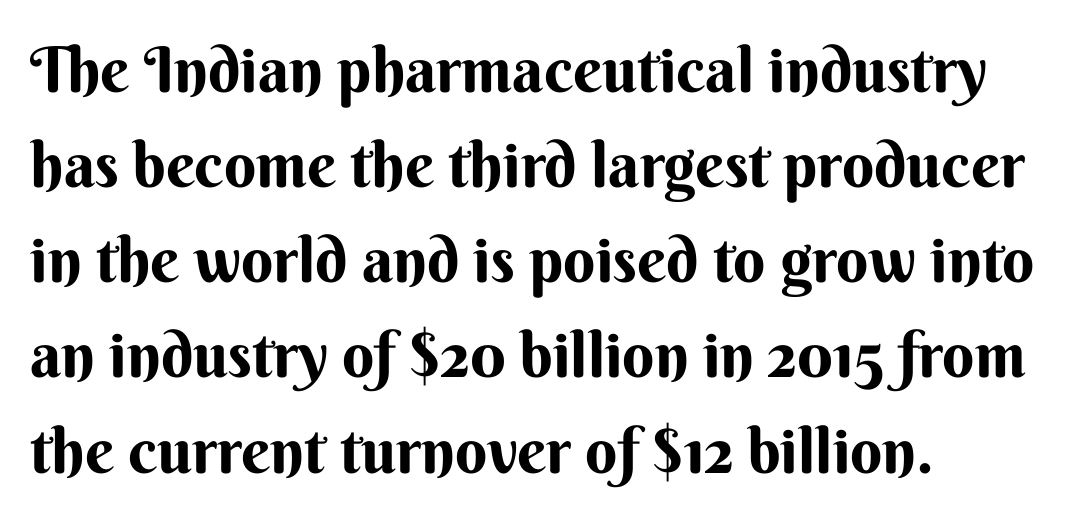
The image shows 63 px bold sans-serif type, upright; set left-aligned, normal line spacing (1.51x), normal letter spacing, not underlined; medium stroke contrast and a small x-height.
